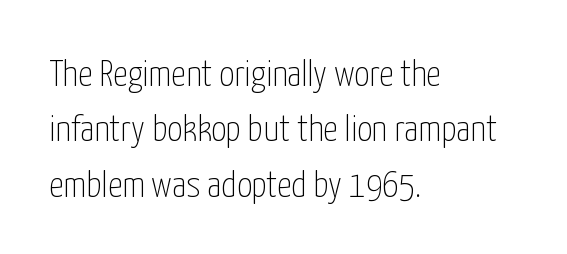
Bold? No — there's no thickening of the strokes. Glance below the letters and you will spot only blank space. Is this a sans? Yes — the strokes have no serifs. Leading matches the norm, producing a regular column.
